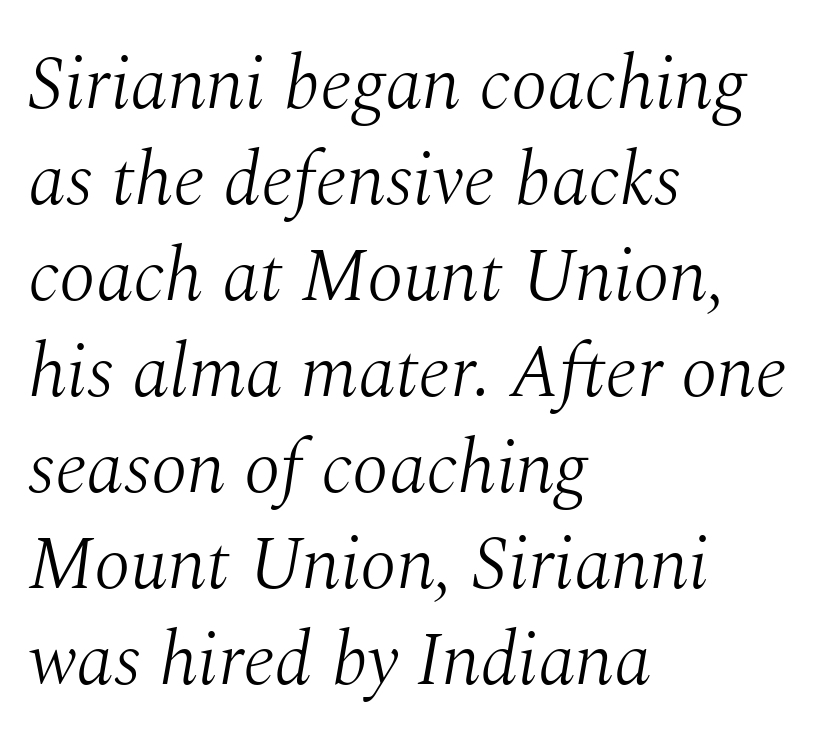
Q: Is the text bold? A: No.
Q: Is the text italic (slanted)? A: Yes, it leans right by about 10 degrees.
Q: Is the typeface a serif or a sans-serif typeface? A: Serif.
Q: Is the text underlined? A: No.
Q: How is the paragraph aligned? A: Left-aligned.
Q: Is the spacing between letters normal or unusually wide? A: Normal.
Q: Is the spacing between lines tight, normal or loose? A: Normal.
Q: Width (condensed, normal, or wide)? A: Normal.
Q: Stroke contrast? A: Medium.
Q: x-height? A: Medium.
Q: Monospaced? A: No.
